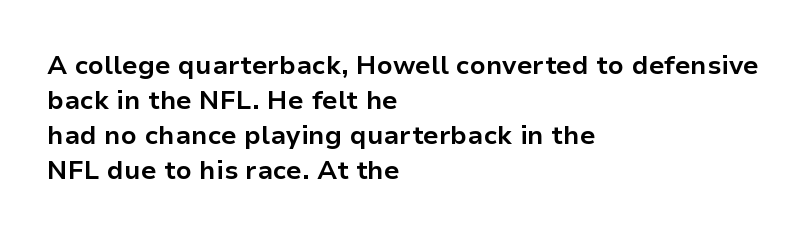
The image shows 26 px bold type, upright; set left-aligned, normal line spacing (1.35x), normal letter spacing, not underlined.
